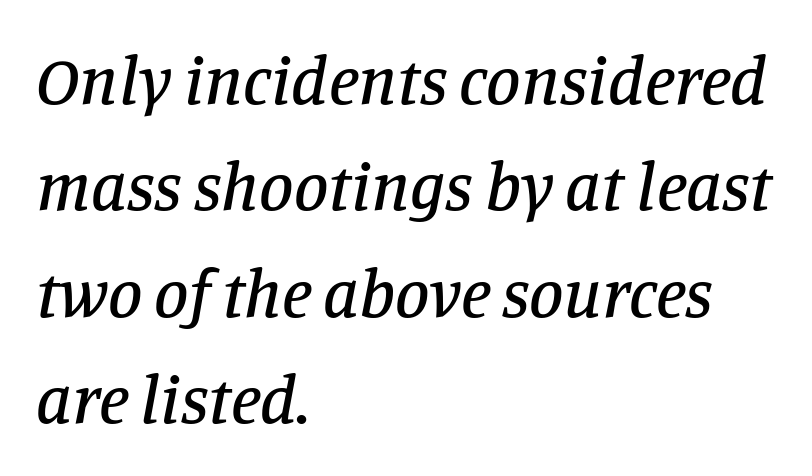
{"serif": "yes", "italic": "yes", "lean": "right", "slant_degrees": 11, "width": "normal", "stroke_contrast": "low", "x_height": "large", "monospaced": "no", "underline": "no", "align": "left", "line_spacing": "normal", "line_spacing_ratio": 1.54, "letter_spacing": "normal", "letter_spacing_em": 0.0, "glyph_px": 69}
